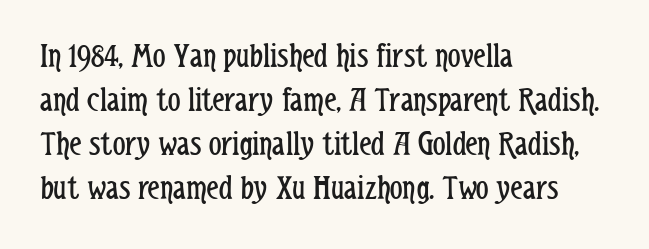
{"serif": "no", "italic": "no", "bold": "no", "weight": "regular", "width": "condensed", "stroke_contrast": "low", "x_height": "medium", "monospaced": "no", "underline": "no", "align": "left", "line_spacing": "normal", "line_spacing_ratio": 1.26, "letter_spacing": "normal", "letter_spacing_em": 0.0, "glyph_px": 35}
